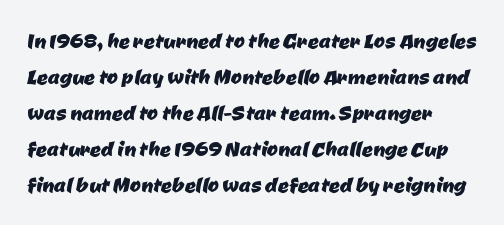
The image shows 27 px text type; set left-aligned, normal line spacing (1.33x), normal letter spacing, not underlined.
